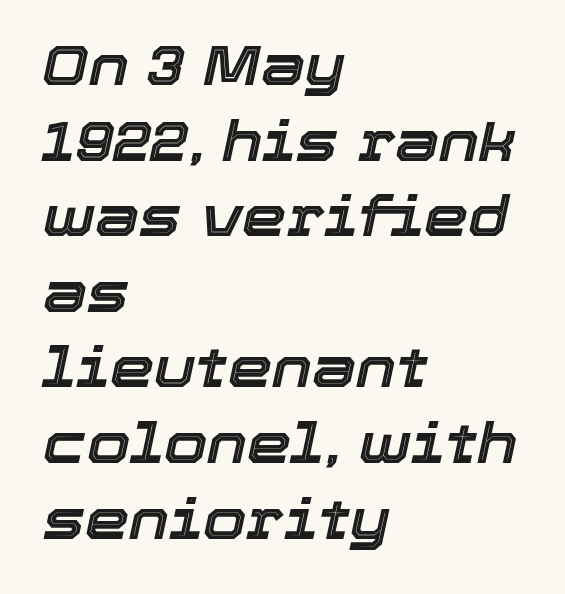
Students, observe: this is what conventionally led text looks like. One-word summary of the alignment: left. The axis of the letterforms is tilted away from vertical. The area under the type is left untouched.
